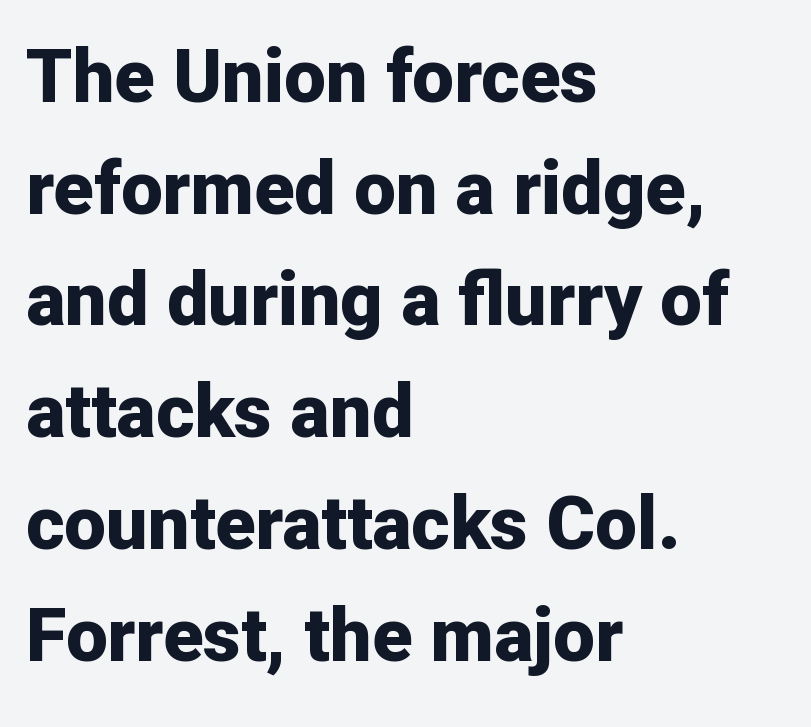
A typesetter would mark this as roman, not italic. Check the space under the baseline: it is left empty. I'd describe the lettering as bold — thick and assertive. The letterforms sit shoulder to shoulder at normal distance.
